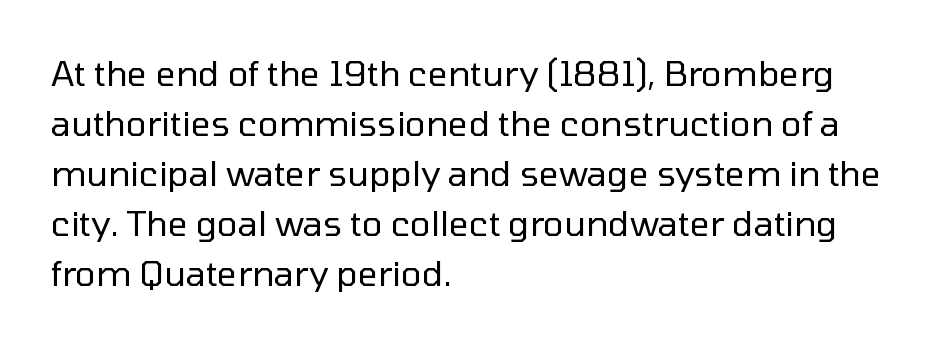
Layout note: lines flush left. It's the straight-up-and-down kind of type. The passage shown is typed in a proportional face where columns would drift. Evenly set lines give the paragraph a standard silhouette.
